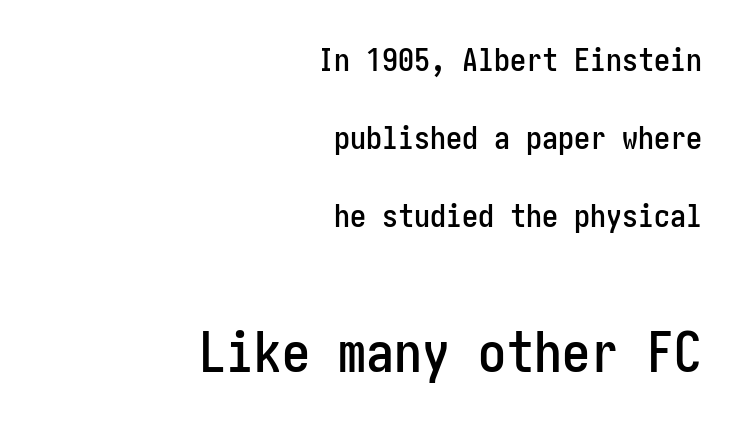
Q: Is the text italic (slanted)? A: No, it is upright.
Q: Is the typeface a serif or a sans-serif typeface? A: Sans-serif.
Q: Is the text underlined? A: No.
Q: How is the paragraph aligned? A: Right-aligned.
Q: Is the spacing between letters normal or unusually wide? A: Normal.
Q: Is the spacing between lines tight, normal or loose? A: Loose.
Q: Which block of text is set in a larger size, the first (top) or the second (bottom)? A: The second (bottom) one.
Q: Width (condensed, normal, or wide)? A: Condensed.
Q: Stroke contrast? A: Low.
Q: x-height? A: Medium.
